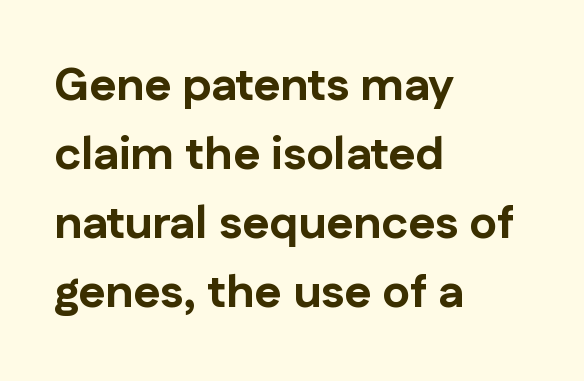
The type family on display is of the sans-serif kind. The face used here is proportionally spaced, like ordinary book or web type. The lettering stays uniformly vertical, giving the passage a roman look. The foot of each line stays bare and open. The rendering uses a moderate line-height, typical for paragraphs.
